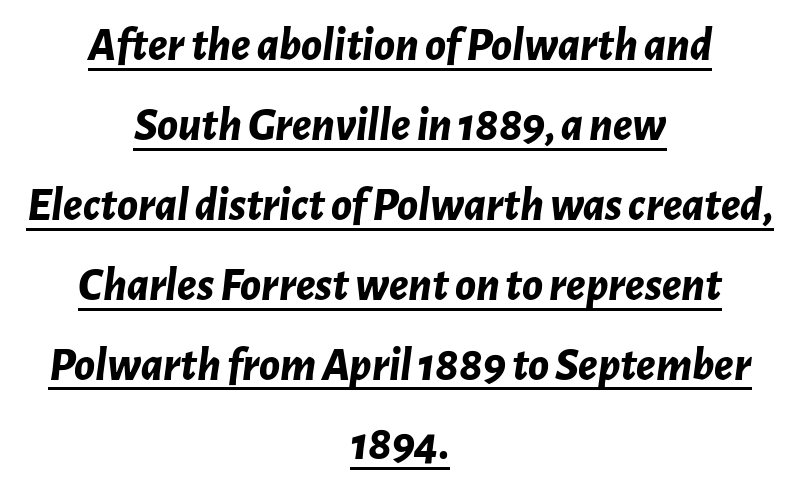
Q: Is the text bold? A: Yes.
Q: Is the text italic (slanted)? A: Yes, it leans right by about 7 degrees.
Q: Is the text underlined? A: Yes.
Q: How is the paragraph aligned? A: Centered.
Q: Is the spacing between letters normal or unusually wide? A: Normal.
Q: Is the spacing between lines tight, normal or loose? A: Normal.
Q: Width (condensed, normal, or wide)? A: Normal.
Q: Stroke contrast? A: Low.
Q: x-height? A: Medium.
Q: Monospaced? A: No.
